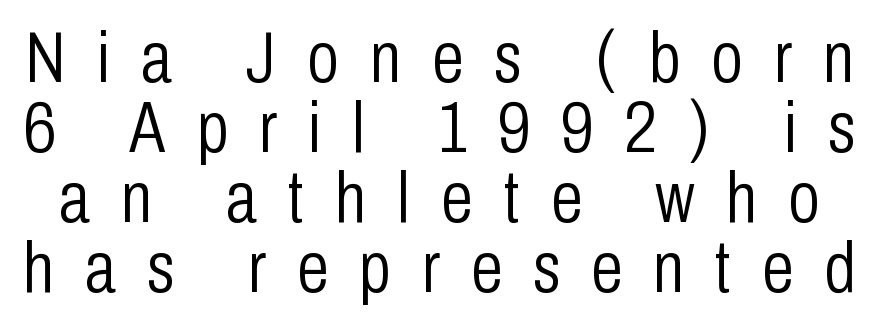
Classification — sans serif. Proportional: the letters do not fall into vertical columns. Short note: letters widely spaced. These lines were composed using upright roman letters.
